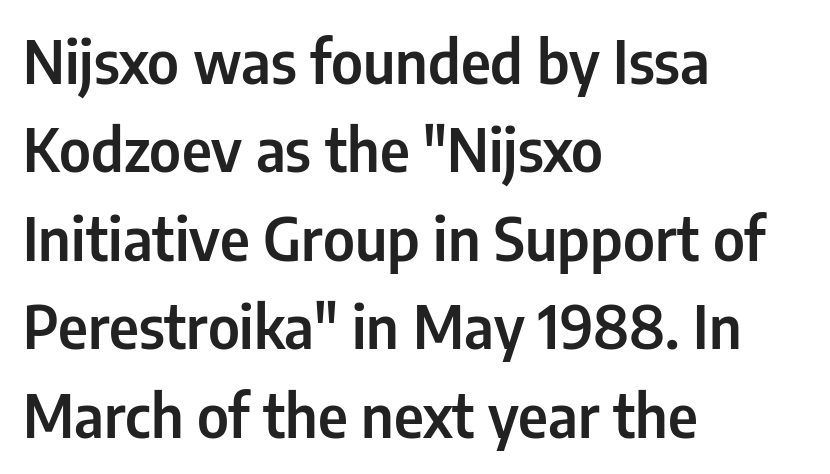
{"serif": "no", "italic": "no", "width": "condensed", "stroke_contrast": "low", "x_height": "medium", "monospaced": "no", "underline": "no", "align": "left", "line_spacing": "normal", "line_spacing_ratio": 1.5, "letter_spacing": "normal", "letter_spacing_em": 0.0, "glyph_px": 59}
